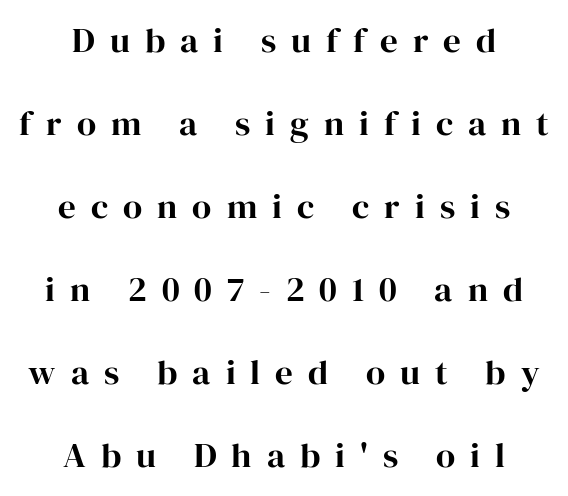
Unlike a clean sans, this face finishes its strokes with serifs. These lines stand farther apart than default settings would place them. The space directly below the letters is spotless. The line texture is sparse and dotted thanks to wide tracking. Tall strokes in this sample are plumb rather than angled. Each letter keeps its own natural width here, so spacing adapts to shape.
